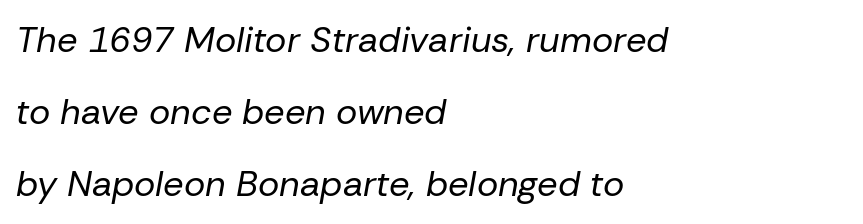
{"italic": "yes", "lean": "right", "slant_degrees": 10, "bold": "no", "weight": "regular", "width": "normal", "stroke_contrast": "low", "x_height": "medium", "monospaced": "no", "underline": "no", "align": "left", "line_spacing": "loose", "line_spacing_ratio": 2.0, "letter_spacing": "normal", "letter_spacing_em": 0.0, "glyph_px": 36}
